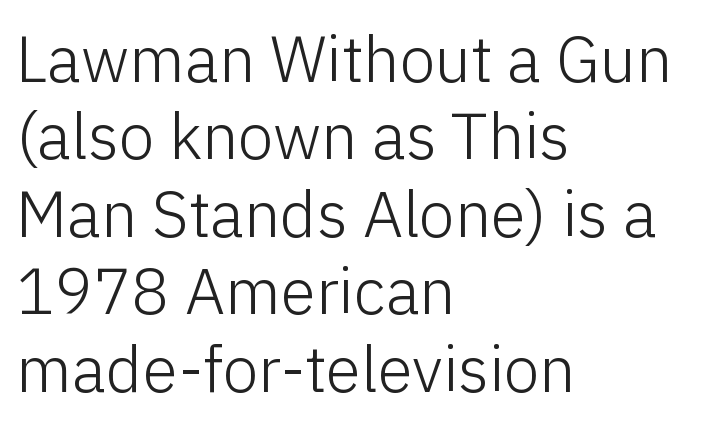
The image shows 64 px light sans-serif type, upright; set left-aligned, line spacing 1.21x, normal letter spacing, not underlined; low stroke contrast and a medium x-height.
